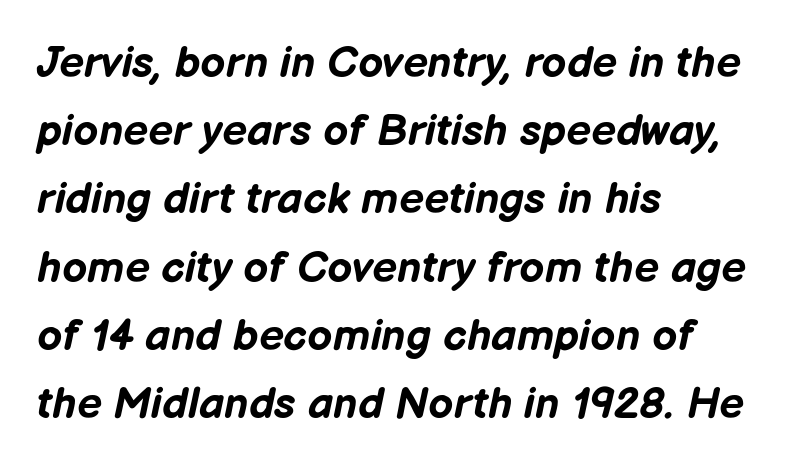
{"italic": "yes", "lean": "right", "slant_degrees": 12, "bold": "yes", "weight": "bold", "width": "normal", "stroke_contrast": "low", "x_height": "medium", "monospaced": "no", "underline": "no", "align": "left", "line_spacing": "normal", "line_spacing_ratio": 1.55, "letter_spacing": "normal", "letter_spacing_em": 0.0, "glyph_px": 44}
